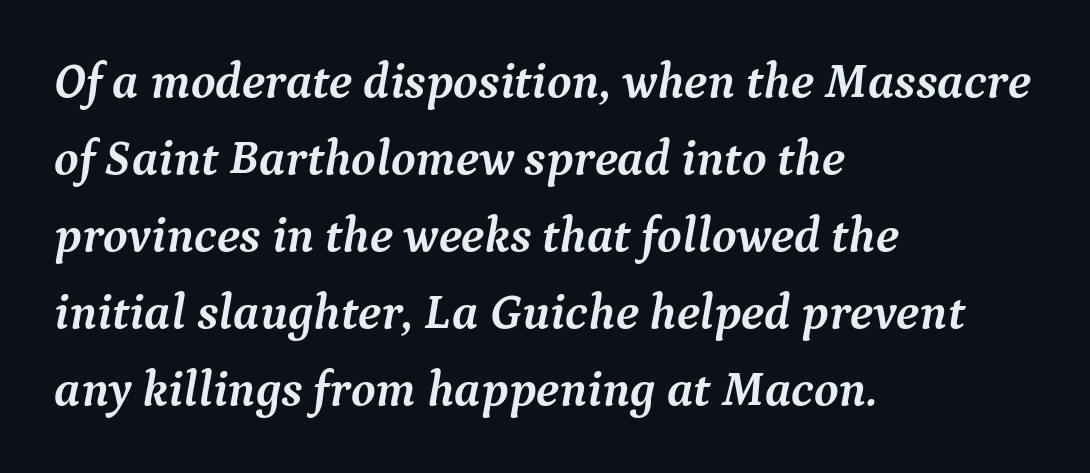
Bare-footed words on every line. Rows of type keep a routine distance in the vertical direction. The typeface chosen for these lines features serifs. Teacher's note: observe the even left margin — that is flush-left alignment.
